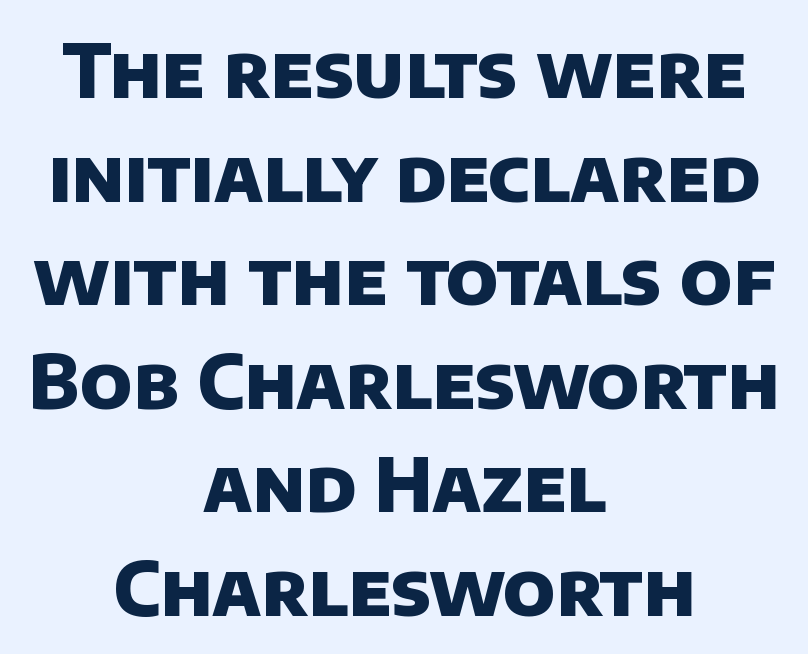
{"serif": "no", "bold": "yes", "weight": "heavy", "width": "normal", "stroke_contrast": "low", "x_height": "large", "monospaced": "no", "underline": "no", "align": "center", "line_spacing": "normal", "line_spacing_ratio": 1.4, "letter_spacing": "normal", "letter_spacing_em": 0.0, "glyph_px": 74}
